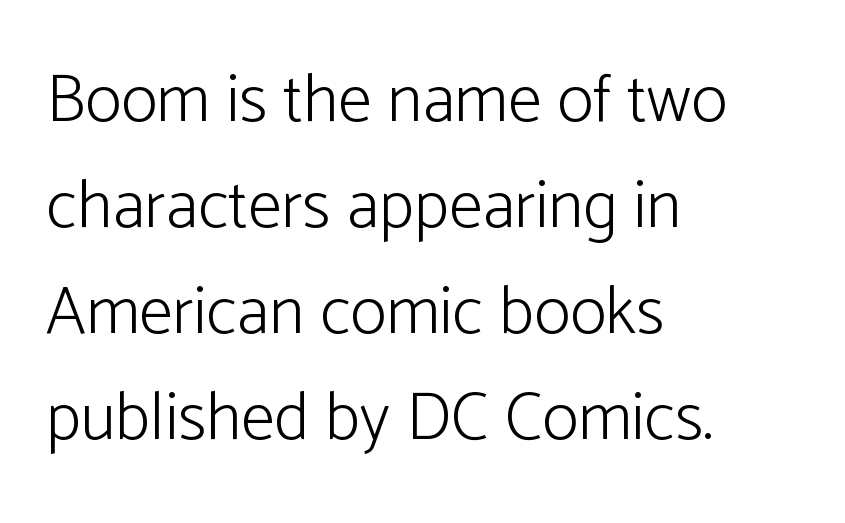
Q: Is the text bold? A: No.
Q: Is the text italic (slanted)? A: No, it is upright.
Q: Is the typeface a serif or a sans-serif typeface? A: Sans-serif.
Q: Is the text underlined? A: No.
Q: How is the paragraph aligned? A: Left-aligned.
Q: Is the spacing between letters normal or unusually wide? A: Normal.
Q: Is the spacing between lines tight, normal or loose? A: Normal.
Q: Width (condensed, normal, or wide)? A: Normal.
Q: Stroke contrast? A: Low.
Q: x-height? A: Medium.
Q: Monospaced? A: No.
